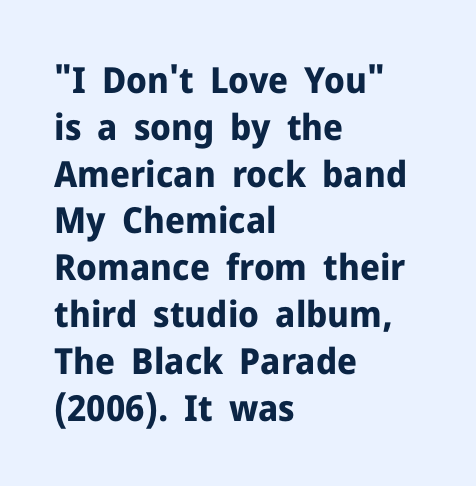
The image shows 36 px bold sans-serif type, upright; set left-aligned, normal line spacing (1.3x), normal letter spacing, not underlined; low stroke contrast and a medium x-height.
